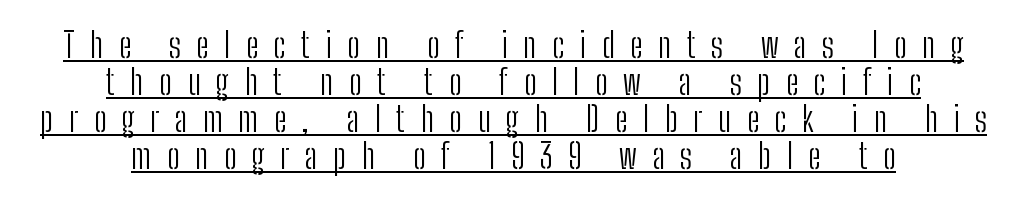
The line texture is sparse and dotted thanks to wide tracking. Whoever set this chose condensed vertical rhythm over breathing room. Proportional: the letters do not fall into vertical columns. In CSS terms this would be text-align: center. In terms of posture, this sample is upright.
